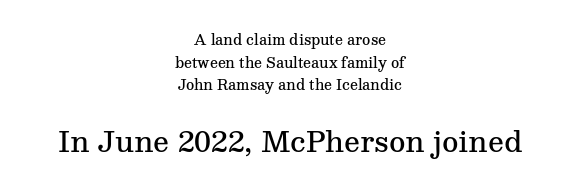
The image shows 28 px semibold serif type, upright; set centered, normal line spacing (1.61x), normal letter spacing, not underlined; the second (bottom) block is 2.0x larger; medium stroke contrast and a medium x-height.
